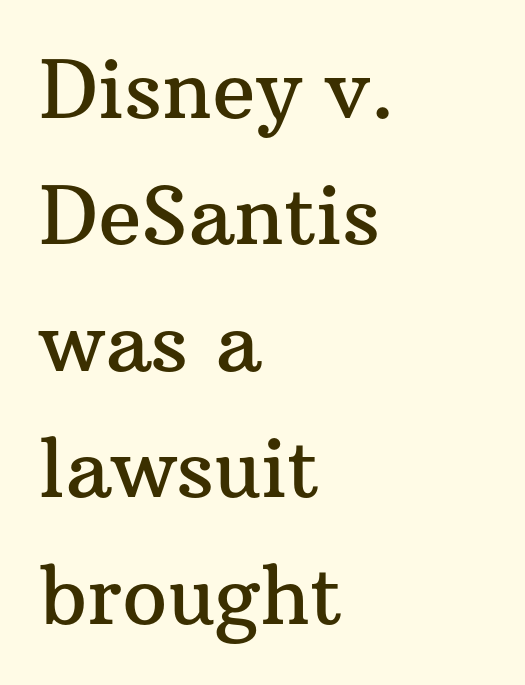
{"serif": "yes", "italic": "no", "width": "normal", "stroke_contrast": "medium", "x_height": "medium", "monospaced": "no", "underline": "no", "align": "left", "line_spacing": "normal", "line_spacing_ratio": 1.58, "letter_spacing": "normal", "letter_spacing_em": 0.0, "glyph_px": 80}
